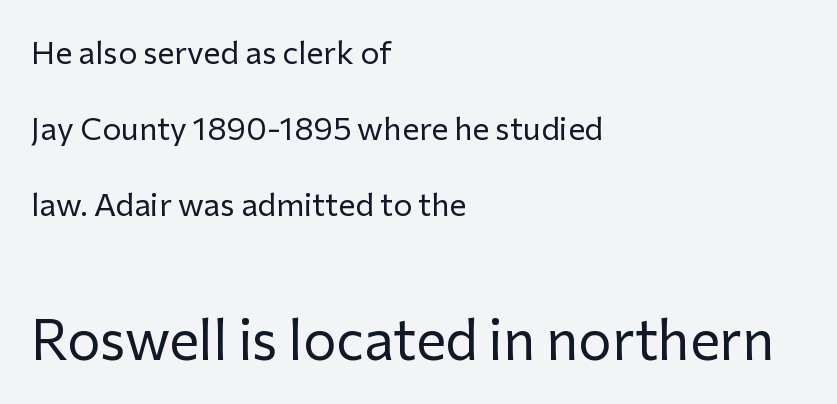
Does extra space separate the letters? No, they use regular spacing. A classic flush-left, rag-right setting is used for this passage. A typesetter would call this proportional, since set widths differ per character. One glance says open: line gaps are wider than usual. Is the type heavy? It reads as light-to-regular instead.
